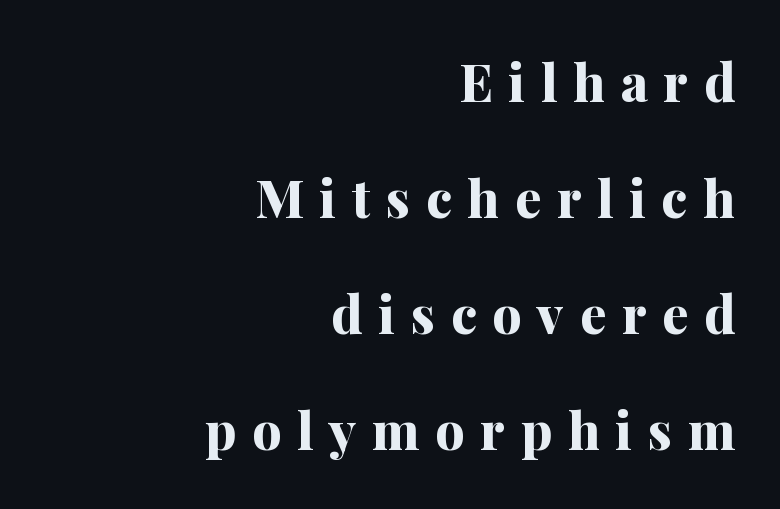
{"serif": "yes", "italic": "no", "bold": "yes", "weight": "bold", "width": "normal", "stroke_contrast": "medium", "x_height": "medium", "monospaced": "no", "underline": "no", "align": "right", "line_spacing": "loose", "line_spacing_ratio": 2.23, "letter_spacing": "wide", "letter_spacing_em": 0.3, "glyph_px": 52}
